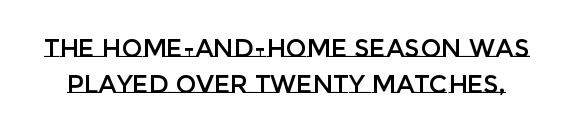
Q: Is the text italic (slanted)? A: No, it is upright.
Q: Is the text underlined? A: No.
Q: Is the spacing between letters normal or unusually wide? A: Normal.
Q: Is the spacing between lines tight, normal or loose? A: Normal.
